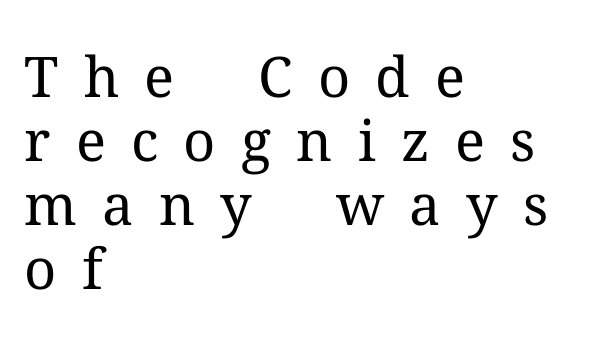
Font category for this specimen: serif. The weight would be labelled regular, book, light, or lighter still. Anything drawn beneath the words? Only blank space. Proportional: the letters do not fall into vertical columns.
